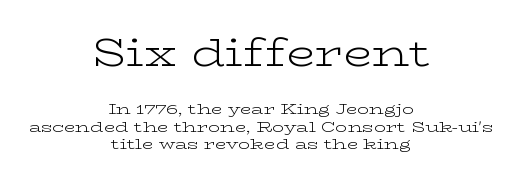
The rendering positions every line midway between the sides. It's the straight-up-and-down kind of type. This layout puts the oversized block above and the modest block below. How are the letters spaced? Ordinarily, with no added tracking. The passage shown is not bold in any degree.
